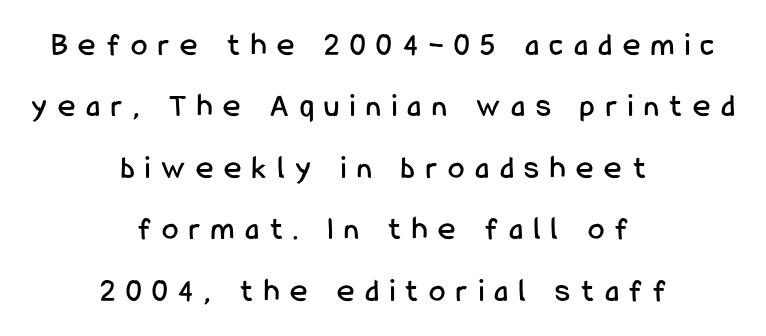
This sample uses an upright cut, with every glyph sitting square on the baseline. Are there feet on the stems? There aren't — it's a sans. The glyphs are unaccompanied by any horizontal stroke below them. Observe the wide spacing: letters keep a clear distance from each other. This rendering uses center alignment, leaving both contours irregular but symmetric.
